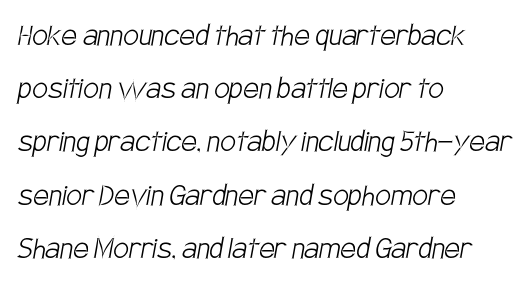
{"serif": "no", "bold": "no", "weight": "light", "width": "condensed", "stroke_contrast": "low", "x_height": "large", "monospaced": "no", "underline": "no", "align": "left", "line_spacing": "normal", "line_spacing_ratio": 1.52, "letter_spacing": "normal", "letter_spacing_em": 0.0, "glyph_px": 35}
